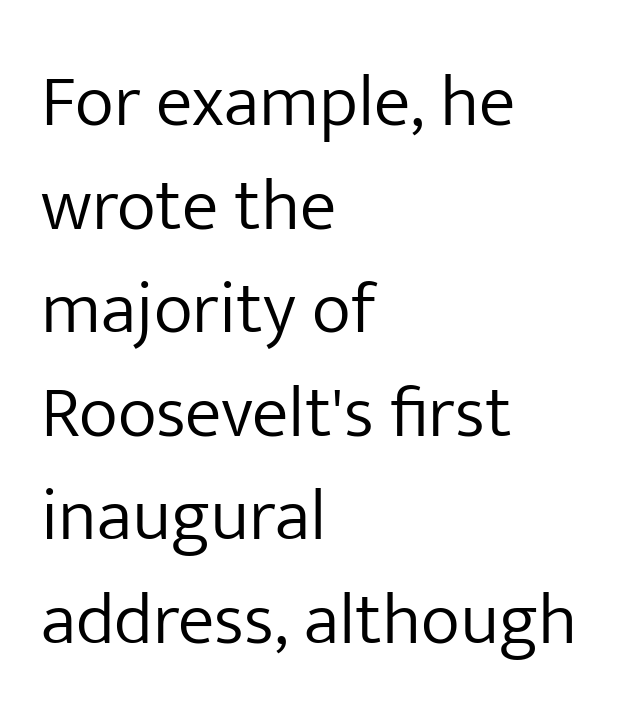
{"serif": "no", "italic": "no", "bold": "no", "weight": "light", "width": "normal", "stroke_contrast": "low", "x_height": "medium", "monospaced": "no", "underline": "no", "align": "left", "line_spacing": "normal", "line_spacing_ratio": 1.4, "letter_spacing": "normal", "letter_spacing_em": 0.0, "glyph_px": 74}
